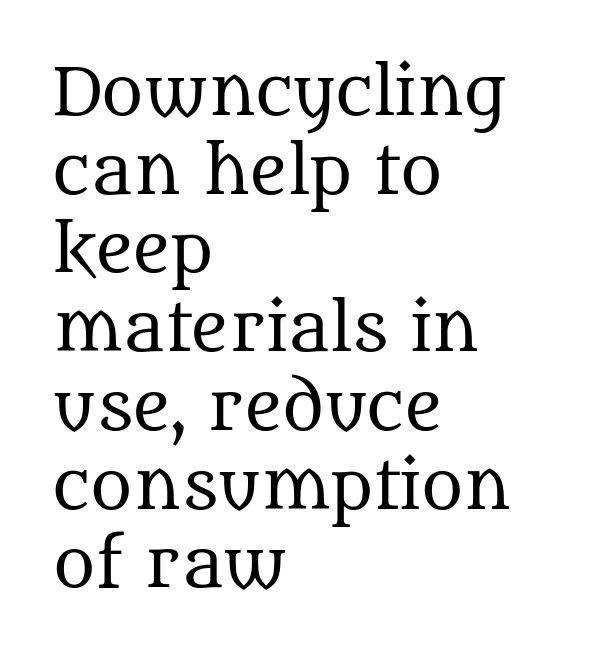
Q: Is the text bold? A: No.
Q: Is the text italic (slanted)? A: No, it is upright.
Q: Is the typeface a serif or a sans-serif typeface? A: Serif.
Q: Is the text underlined? A: No.
Q: How is the paragraph aligned? A: Left-aligned.
Q: Is the spacing between letters normal or unusually wide? A: Normal.
Q: Width (condensed, normal, or wide)? A: Normal.
Q: Stroke contrast? A: Medium.
Q: x-height? A: Large.
Q: Monospaced? A: No.
